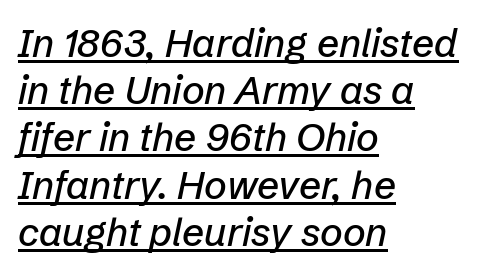
Looks like regular typesetting: each glyph gets only the width it needs. In terms of posture, this sample is oblique. Caption: standard tracking, unaltered. The lines are quadded left. Decoration check: the copy is underlined.
